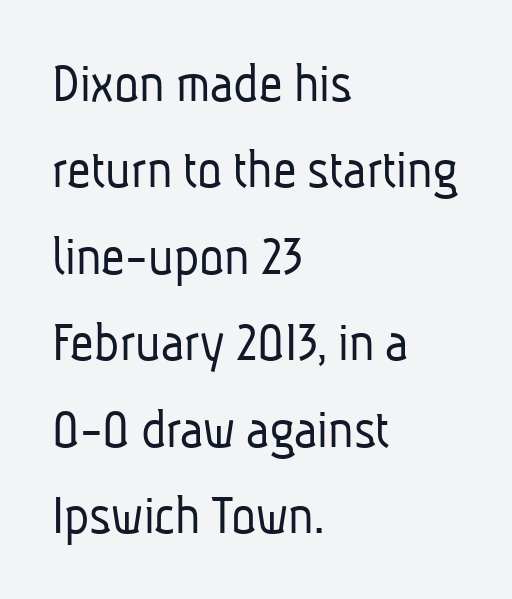
{"serif": "no", "bold": "no", "weight": "light", "width": "condensed", "stroke_contrast": "low", "x_height": "medium", "monospaced": "no", "underline": "no", "align": "left", "line_spacing": "normal", "line_spacing_ratio": 1.49, "letter_spacing": "normal", "letter_spacing_em": 0.0, "glyph_px": 58}
